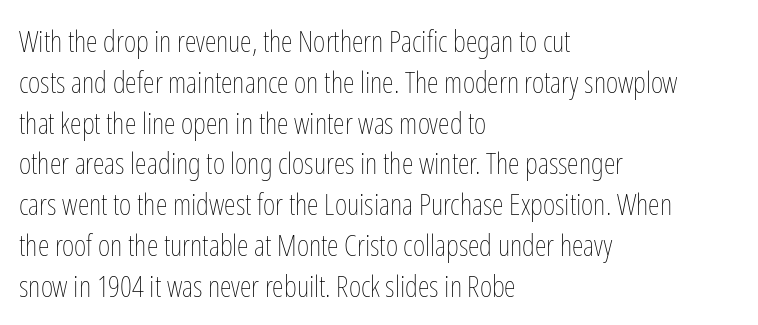
Q: Is the text bold? A: No.
Q: Is the text italic (slanted)? A: No, it is upright.
Q: Is the text underlined? A: No.
Q: How is the paragraph aligned? A: Left-aligned.
Q: Is the spacing between letters normal or unusually wide? A: Normal.
Q: Is the spacing between lines tight, normal or loose? A: Normal.
Q: Width (condensed, normal, or wide)? A: Condensed.
Q: Stroke contrast? A: Low.
Q: x-height? A: Medium.
Q: Monospaced? A: No.
